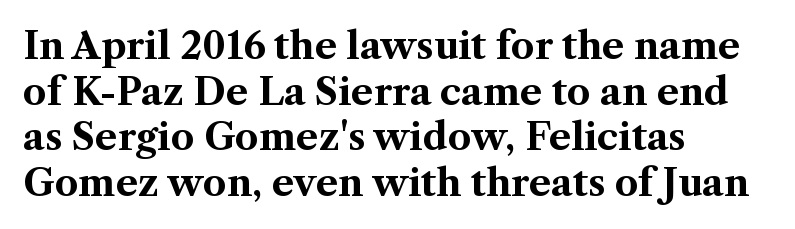
Q: Is the text bold? A: Yes.
Q: Is the text italic (slanted)? A: No, it is upright.
Q: Is the typeface a serif or a sans-serif typeface? A: Serif.
Q: Is the text underlined? A: No.
Q: How is the paragraph aligned? A: Left-aligned.
Q: Is the spacing between letters normal or unusually wide? A: Normal.
Q: Width (condensed, normal, or wide)? A: Normal.
Q: Stroke contrast? A: Medium.
Q: x-height? A: Medium.
Q: Monospaced? A: No.
